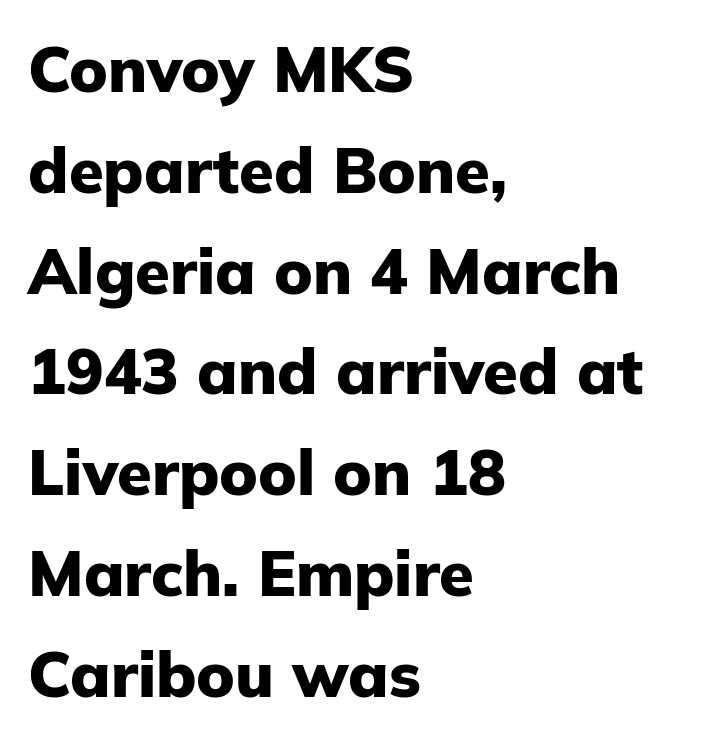
Q: Is the text bold? A: Yes.
Q: Is the text italic (slanted)? A: No, it is upright.
Q: Is the typeface a serif or a sans-serif typeface? A: Sans-serif.
Q: Is the text underlined? A: No.
Q: How is the paragraph aligned? A: Left-aligned.
Q: Is the spacing between letters normal or unusually wide? A: Normal.
Q: Is the spacing between lines tight, normal or loose? A: Normal.
Q: Width (condensed, normal, or wide)? A: Normal.
Q: Stroke contrast? A: Low.
Q: x-height? A: Medium.
Q: Monospaced? A: No.
